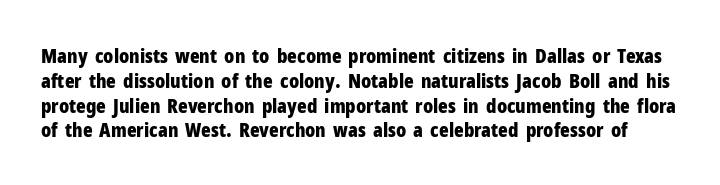
Q: Is the text bold? A: Yes.
Q: Is the text italic (slanted)? A: No, it is upright.
Q: Is the text underlined? A: No.
Q: Is the spacing between letters normal or unusually wide? A: Normal.
